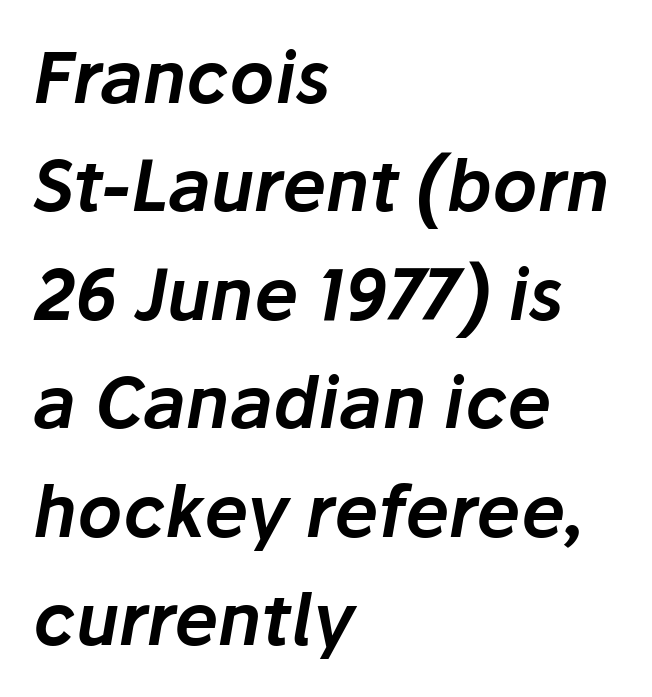
Q: Is the text italic (slanted)? A: Yes, it leans right by about 10 degrees.
Q: Is the text underlined? A: No.
Q: How is the paragraph aligned? A: Left-aligned.
Q: Is the spacing between letters normal or unusually wide? A: Normal.
Q: Is the spacing between lines tight, normal or loose? A: Normal.
Q: Width (condensed, normal, or wide)? A: Normal.
Q: Stroke contrast? A: Low.
Q: x-height? A: Medium.
Q: Monospaced? A: No.
